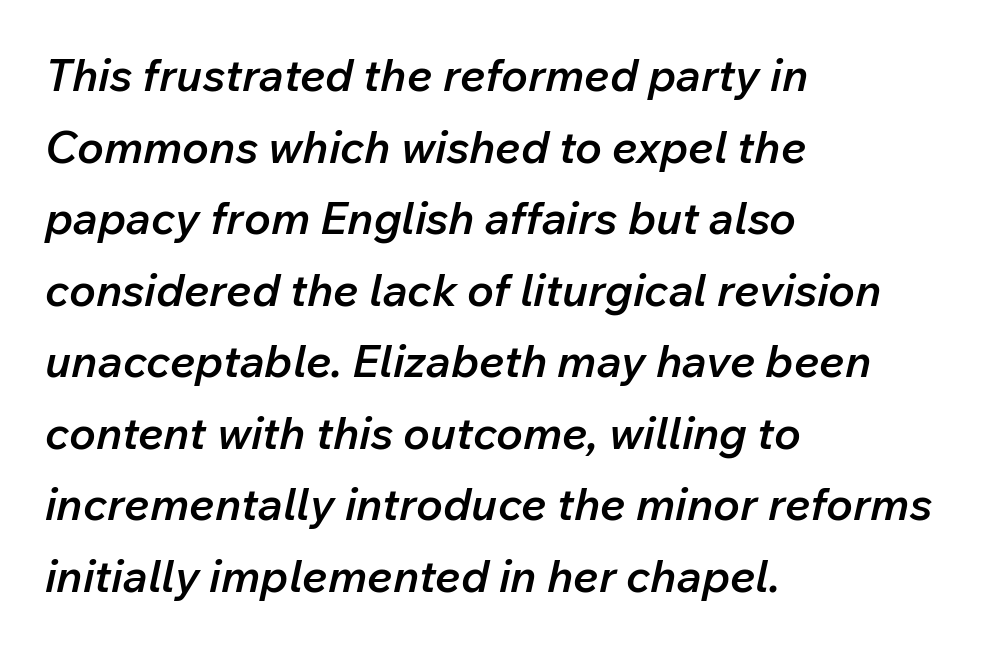
{"italic": "yes", "lean": "right", "slant_degrees": 12, "bold": "semi", "weight": "semibold", "width": "normal", "stroke_contrast": "low", "x_height": "medium", "monospaced": "no", "underline": "no", "align": "left", "line_spacing": "normal", "line_spacing_ratio": 1.59, "letter_spacing": "normal", "letter_spacing_em": 0.0, "glyph_px": 45}
